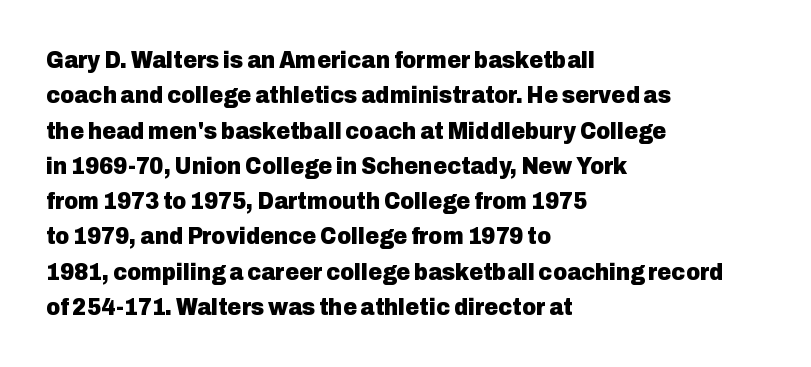
{"italic": "no", "bold": "yes", "underline": "no", "align": "left", "line_spacing": "normal", "line_spacing_ratio": 1.47, "letter_spacing": "normal", "letter_spacing_em": 0.0, "glyph_px": 24}
